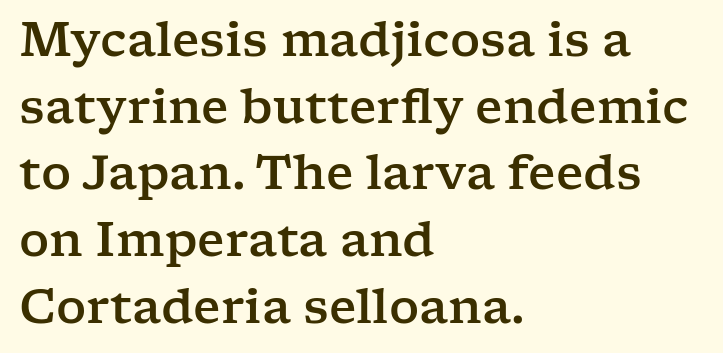
{"serif": "yes", "italic": "no", "width": "wide", "stroke_contrast": "low", "x_height": "medium", "monospaced": "no", "underline": "no", "align": "left", "line_spacing": "normal", "line_spacing_ratio": 1.42, "letter_spacing": "normal", "letter_spacing_em": 0.0, "glyph_px": 47}
